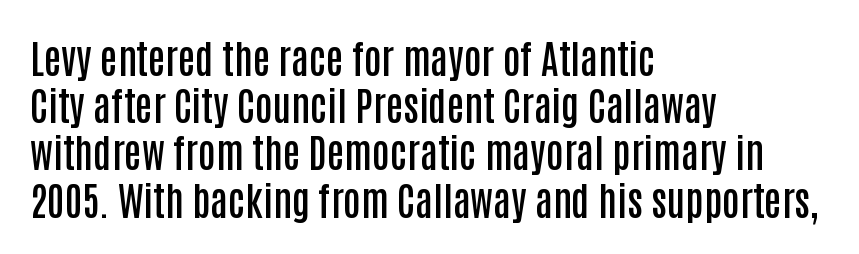
The image shows 39 px semibold, condensed sans-serif type, upright; set left-aligned, line spacing 1.21x, normal letter spacing, not underlined; low stroke contrast and a large x-height.
